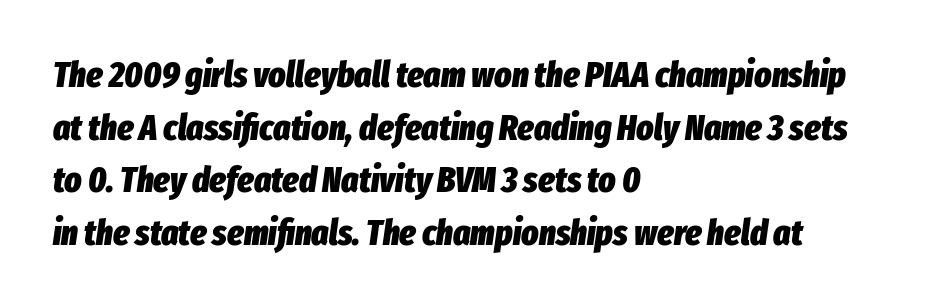
{"italic": "yes", "lean": "right", "slant_degrees": 8, "bold": "yes", "weight": "heavy", "width": "condensed", "stroke_contrast": "low", "x_height": "medium", "monospaced": "no", "underline": "no", "align": "left", "line_spacing": "normal", "line_spacing_ratio": 1.46, "letter_spacing": "normal", "letter_spacing_em": 0.0, "glyph_px": 36}
